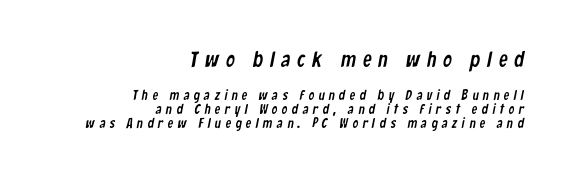
Q: Is the text underlined? A: No.
Q: How is the paragraph aligned? A: Right-aligned.
Q: Is the spacing between letters normal or unusually wide? A: Unusually wide.
Q: Is the spacing between lines tight, normal or loose? A: Tight.
Q: Which block of text is set in a larger size, the first (top) or the second (bottom)? A: The first (top) one.
